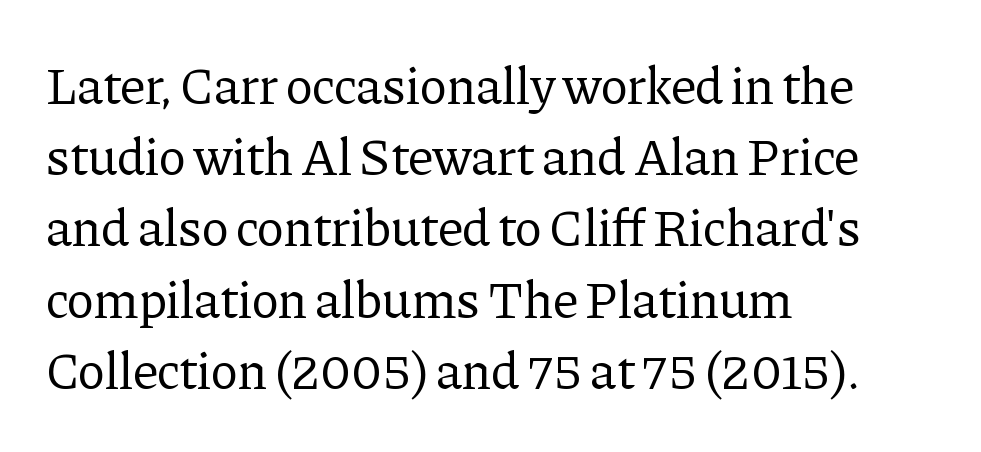
Between one letter and the next there's only the usual sliver of space. The letters advance in unequal steps, a hallmark of proportional type. To sum up the face: it has serifs. The rows are spaced the way most documents space them.
